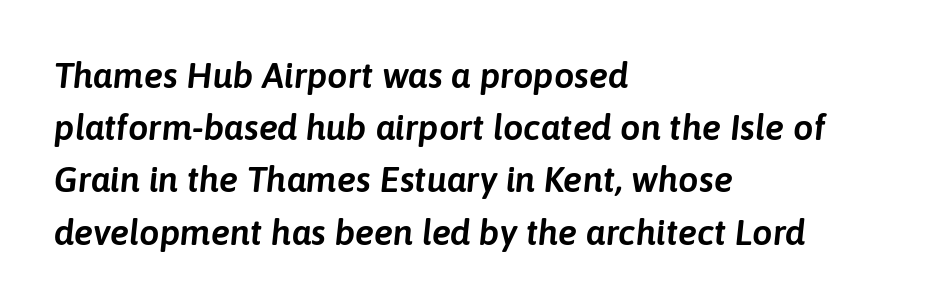
Q: Is the text italic (slanted)? A: Yes, it leans right by about 6 degrees.
Q: Is the text underlined? A: No.
Q: How is the paragraph aligned? A: Left-aligned.
Q: Is the spacing between letters normal or unusually wide? A: Normal.
Q: Is the spacing between lines tight, normal or loose? A: Normal.
Q: Width (condensed, normal, or wide)? A: Normal.
Q: Stroke contrast? A: Low.
Q: x-height? A: Medium.
Q: Monospaced? A: No.
